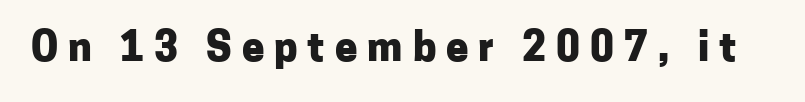
Q: Is the text bold? A: Yes.
Q: Is the text italic (slanted)? A: No, it is upright.
Q: Is the typeface a serif or a sans-serif typeface? A: Sans-serif.
Q: Is the text underlined? A: No.
Q: Is the spacing between letters normal or unusually wide? A: Unusually wide.
Q: Width (condensed, normal, or wide)? A: Normal.
Q: Stroke contrast? A: Low.
Q: x-height? A: Medium.
Q: Monospaced? A: No.
